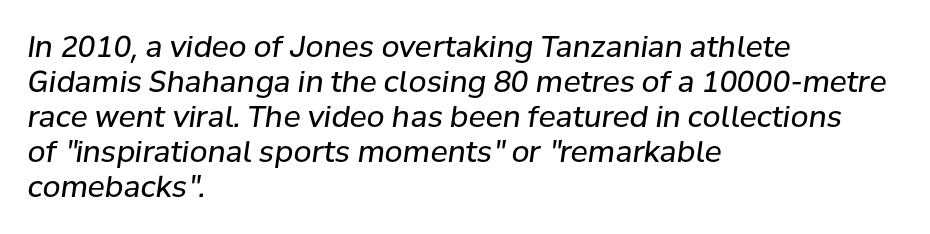
No letter is thick-stroked: the sample isn't bold. Varying glyph widths throughout — classic text-font behaviour. A typesetter would call this zero additional tracking. Rendered with sloped, italic letterforms. Beneath every word, the page is bare. Where is the straight margin? On the left.
